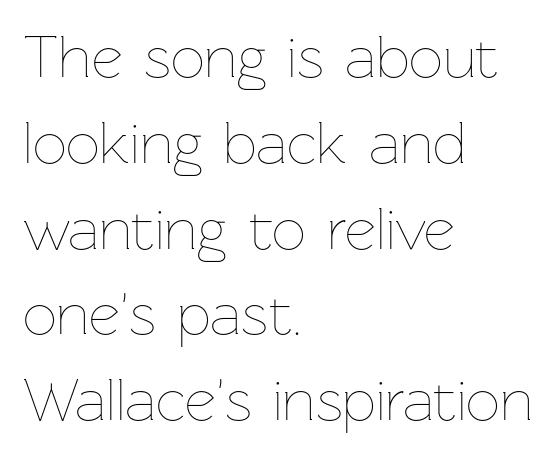
The image shows 60 px thin type, upright; set left-aligned, normal line spacing (1.43x), normal letter spacing, not underlined; low stroke contrast and a medium x-height.
